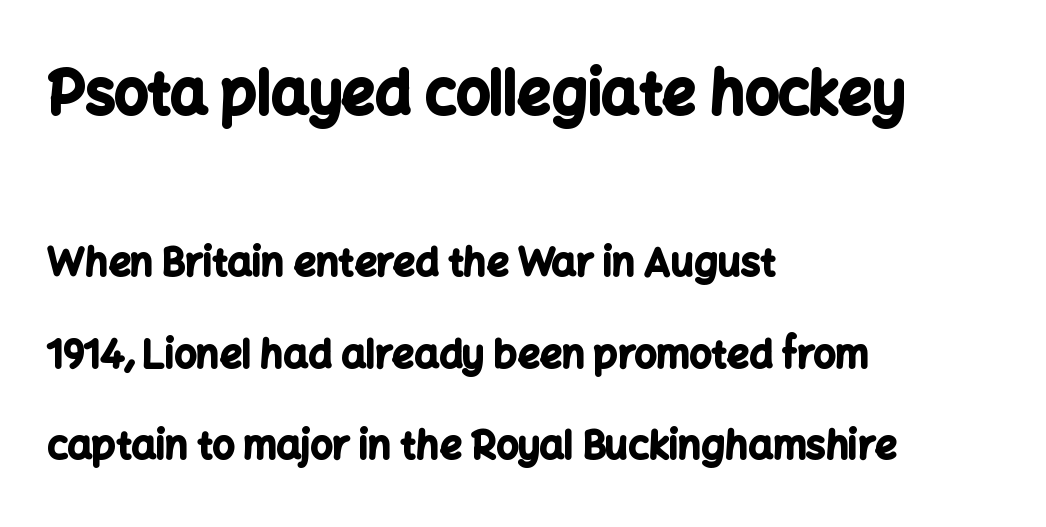
Each new line begins a long way beneath the previous one. Honestly, the letter spacing is just normal — you wouldn't notice it. The block sitting higher on the canvas is the one with enlarged characters. This sample has the flowing, uneven cadence of proportional lettering.
